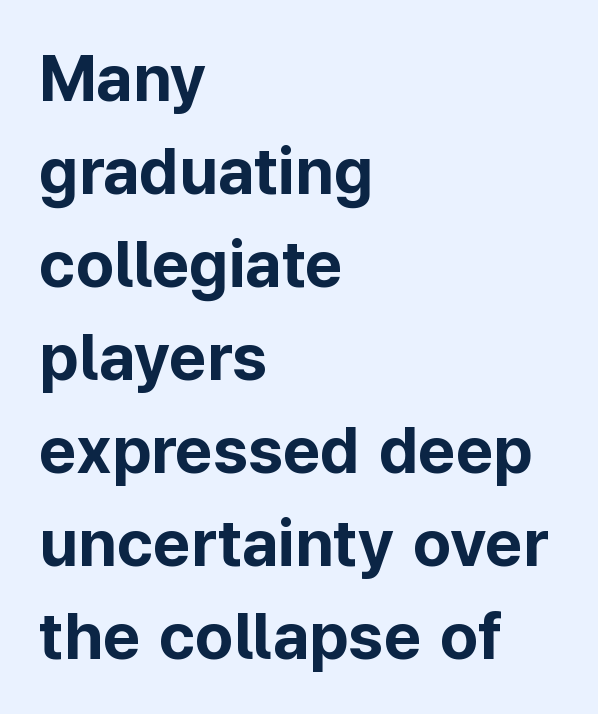
The image shows 65 px bold sans-serif type, upright; set left-aligned, normal line spacing (1.43x), normal letter spacing, not underlined; low stroke contrast and a medium x-height.
